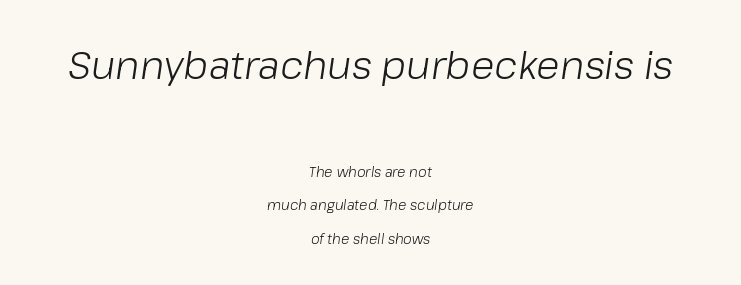
{"italic": "yes", "lean": "right", "slant_degrees": 8, "bold": "no", "weight": "light", "width": "normal", "stroke_contrast": "low", "x_height": "medium", "monospaced": "no", "underline": "no", "align": "center", "line_spacing": "loose", "line_spacing_ratio": 2.4, "letter_spacing": "normal", "letter_spacing_em": 0.0, "larger_block": "first", "size_ratio": 2.79, "glyph_px": 39}
